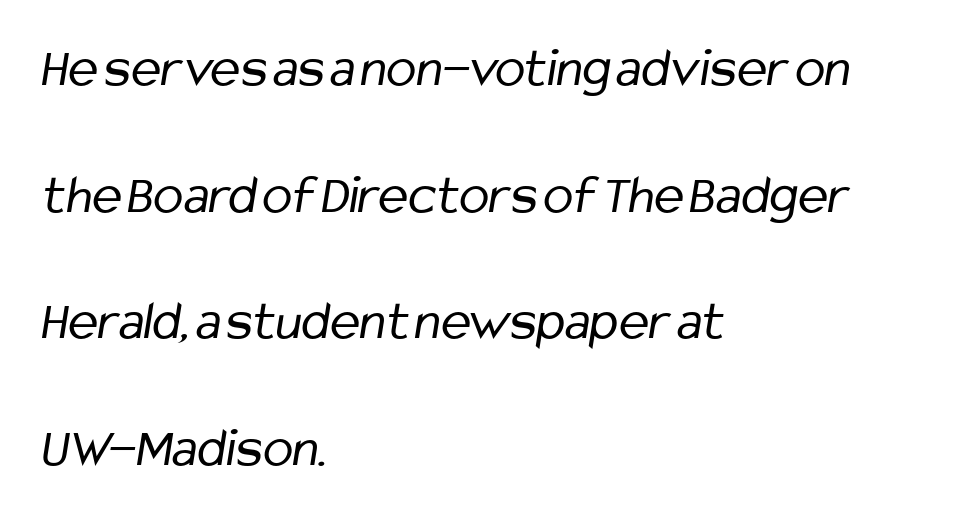
Leading is clearly above the norm, producing a sparse column. The rendering shows plain stroke endings on the letterforms — a sans-serif design. The cut favours lightness, reaching ordinary text weight at its darkest. Note the varied advance widths — an 'i' is clearly narrower than an 'm'.
